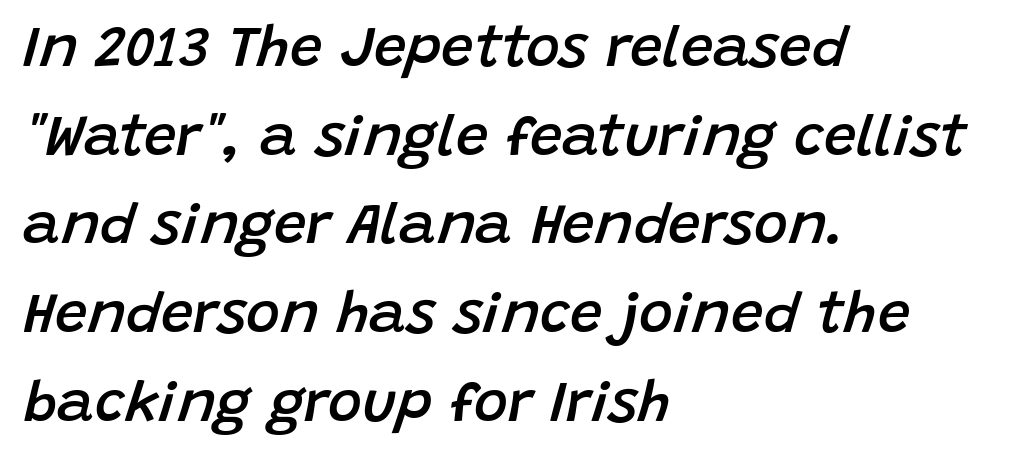
{"italic": "yes", "lean": "right", "slant_degrees": 15, "bold": "semi", "weight": "semibold", "width": "normal", "stroke_contrast": "low", "x_height": "large", "monospaced": "no", "underline": "no", "align": "left", "line_spacing": "normal", "line_spacing_ratio": 1.53, "letter_spacing": "normal", "letter_spacing_em": 0.0, "glyph_px": 58}
